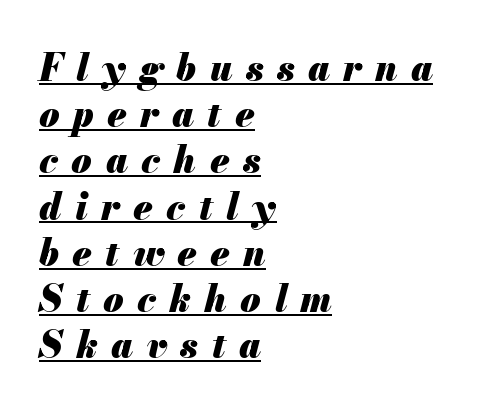
{"italic": "yes", "lean": "right", "slant_degrees": 13, "bold": "yes", "weight": "heavy", "width": "normal", "stroke_contrast": "medium", "x_height": "small", "monospaced": "no", "underline": "yes", "align": "left", "line_spacing": "normal", "line_spacing_ratio": 1.25, "letter_spacing": "wide", "letter_spacing_em": 0.36, "glyph_px": 37}
